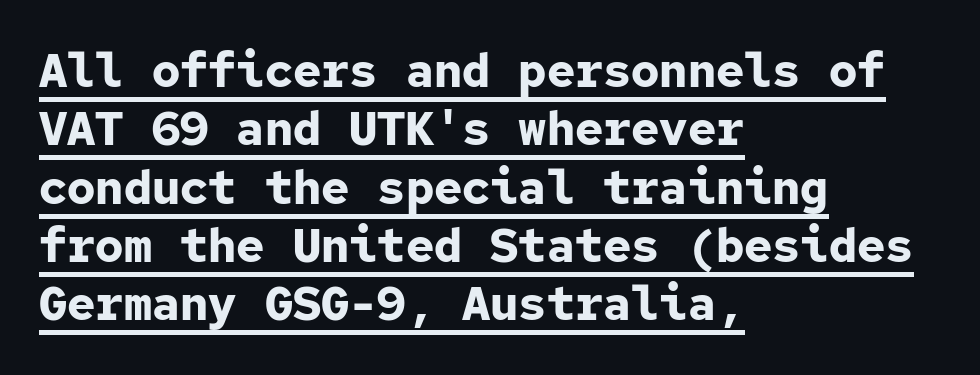
If you drew a ruler down the left edge, every line would touch it. Spacing between characters is what you'd get straight out of the box. This rendering employs a face without finishing strokes, i.e., a sans-serif. Style check: upright.
